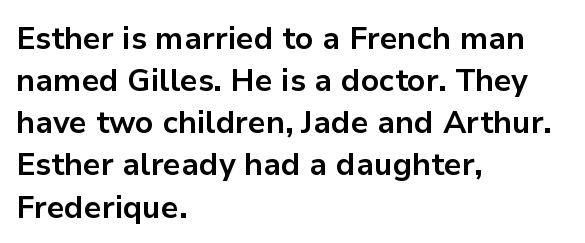
You can tell it's not italic because the verticals are truly vertical. The rows are spaced the way most documents space them. The type is set solid horizontally, with unmodified tracking. Clear beneath every line of the passage.
